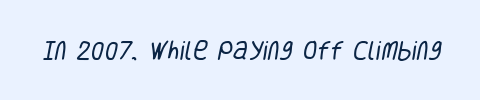
Q: Is the text bold? A: No.
Q: Is the text underlined? A: No.
Q: Is the spacing between letters normal or unusually wide? A: Normal.
